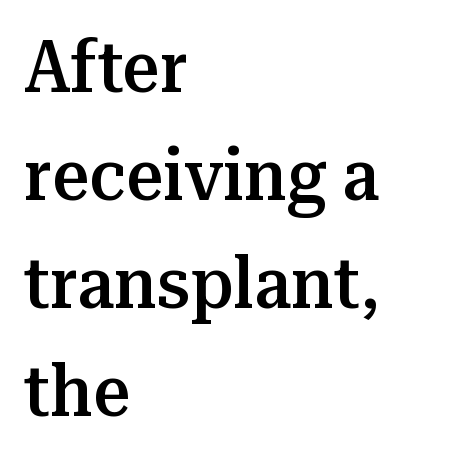
The image shows 73 px semibold serif type, upright; set left-aligned, normal line spacing (1.48x), normal letter spacing, not underlined; medium stroke contrast and a medium x-height.
